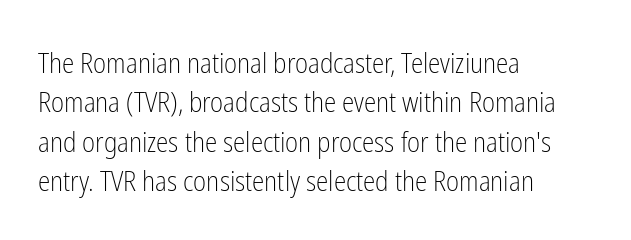
{"serif": "no", "italic": "no", "bold": "no", "weight": "light", "width": "condensed", "stroke_contrast": "low", "x_height": "medium", "monospaced": "no", "underline": "no", "align": "left", "line_spacing": "normal", "line_spacing_ratio": 1.41, "letter_spacing": "normal", "letter_spacing_em": 0.0, "glyph_px": 28}
